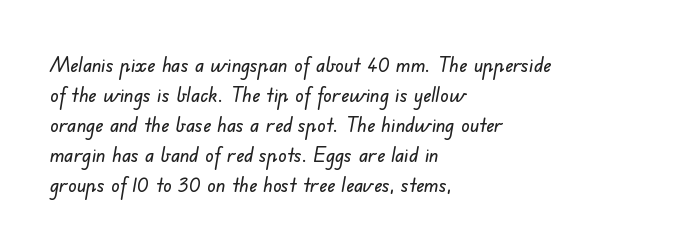
Q: Is the text underlined? A: No.
Q: How is the paragraph aligned? A: Left-aligned.
Q: Is the spacing between letters normal or unusually wide? A: Normal.
Q: Is the spacing between lines tight, normal or loose? A: Normal.
